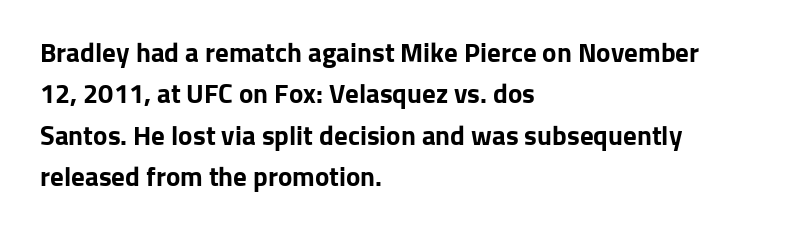
The image shows 27 px bold type, upright; set left-aligned, normal line spacing (1.53x), normal letter spacing, not underlined.
